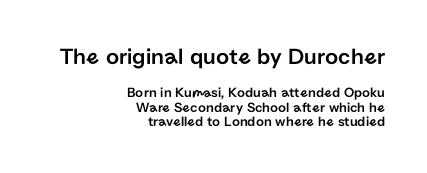
A student would call this right alignment; a typographer would say flush right, rag left. No extra tracking has been applied to these lines. Two sizes are in play, and the larger belongs to the first block. Has an underline been added? It has not. Notice how descenders almost collide with the ascenders below — that's tight leading. Ascenders rise straight up at ninety degrees.
